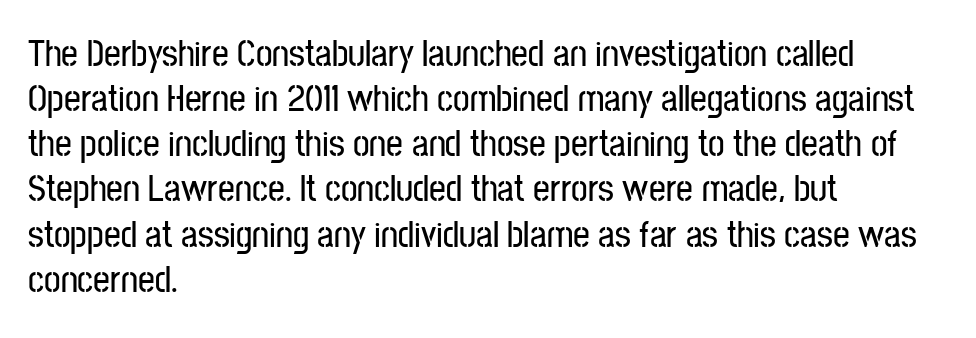
Q: Is the text italic (slanted)? A: No, it is upright.
Q: Is the typeface a serif or a sans-serif typeface? A: Sans-serif.
Q: Is the text underlined? A: No.
Q: How is the paragraph aligned? A: Left-aligned.
Q: Is the spacing between letters normal or unusually wide? A: Normal.
Q: Width (condensed, normal, or wide)? A: Condensed.
Q: Stroke contrast? A: Low.
Q: x-height? A: Medium.
Q: Monospaced? A: No.
